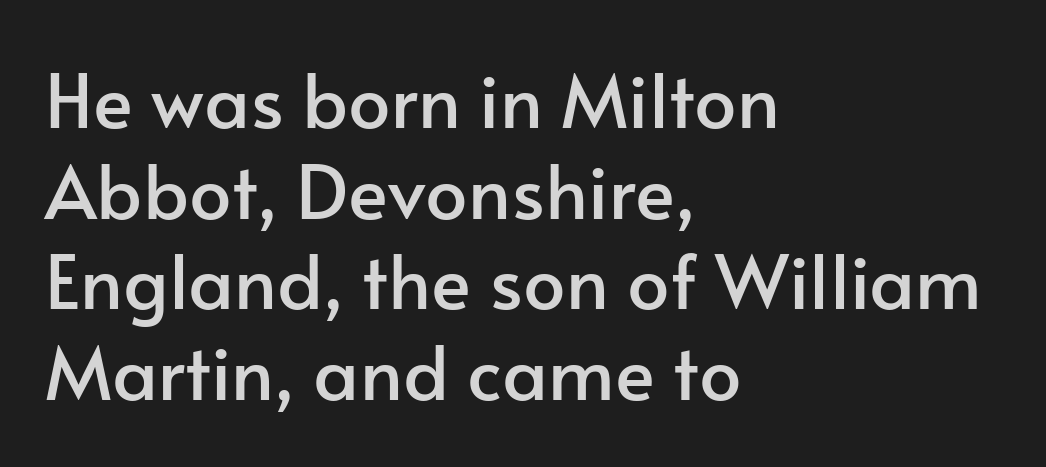
{"serif": "no", "italic": "no", "width": "normal", "stroke_contrast": "low", "x_height": "small", "monospaced": "no", "underline": "no", "align": "left", "line_spacing_ratio": 1.21, "letter_spacing": "normal", "letter_spacing_em": 0.0, "glyph_px": 75}
